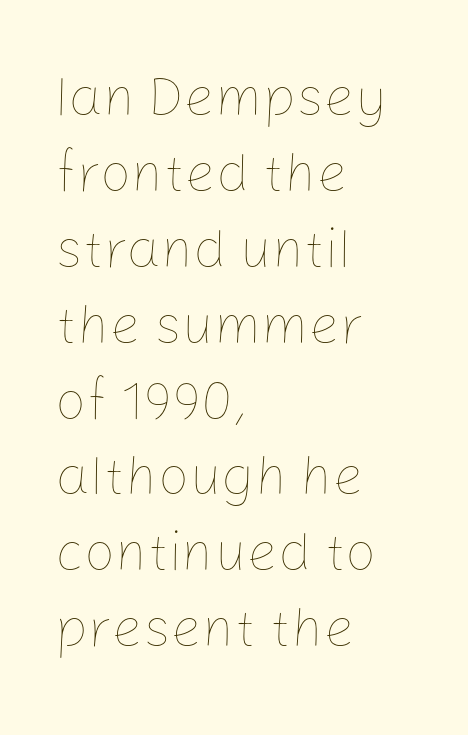
A typesetter would call this proportional, since set widths differ per character. Compared with a typical body face, this is equally light or lighter still. Decoration check: the copy has no underline. The space between consecutive lines is moderate. Posture: straight, roman, zero tilt. No extra tracking has been applied to these lines.
